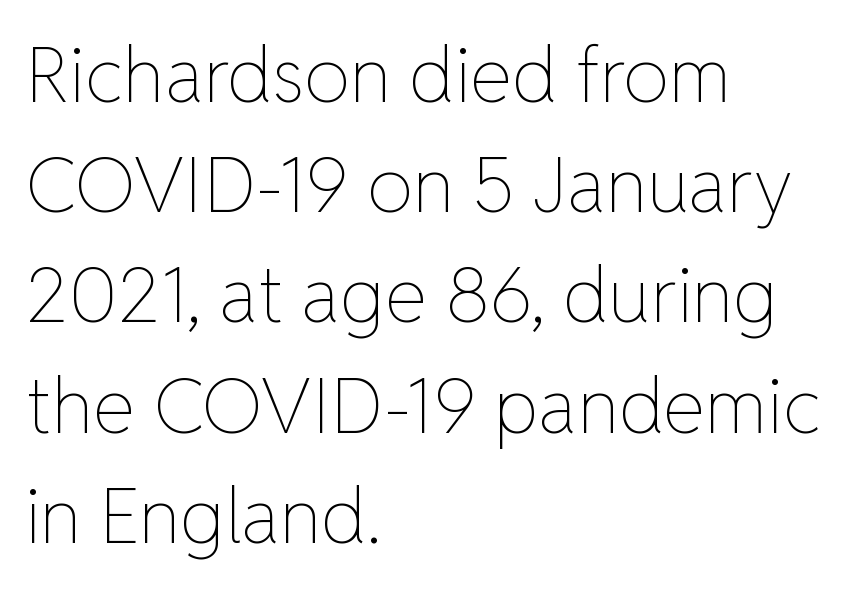
The image shows 76 px thin type, upright; set left-aligned, normal line spacing (1.45x), normal letter spacing, not underlined; low stroke contrast and a medium x-height.
